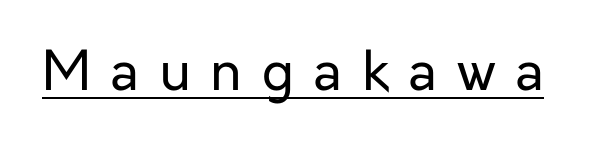
Stroke thickness stays within the range of a standard reading face or lighter. Italic: no, the glyphs are upright roman. Nothing sits at the stroke ends, so this counts as sans-serif. The passage shown is typed in a proportional face where columns would drift. This rendering widens character spacing well past its baseline value. Students, observe the line beneath the letters — that is underlining.
